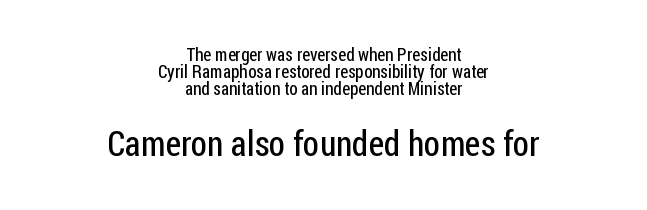
Q: Is the text bold? A: No.
Q: Is the text italic (slanted)? A: No, it is upright.
Q: Is the typeface a serif or a sans-serif typeface? A: Sans-serif.
Q: Is the text underlined? A: No.
Q: How is the paragraph aligned? A: Centered.
Q: Is the spacing between letters normal or unusually wide? A: Normal.
Q: Is the spacing between lines tight, normal or loose? A: Tight.
Q: Which block of text is set in a larger size, the first (top) or the second (bottom)? A: The second (bottom) one.
Q: Width (condensed, normal, or wide)? A: Condensed.
Q: Stroke contrast? A: Low.
Q: x-height? A: Medium.
Q: Monospaced? A: No.
